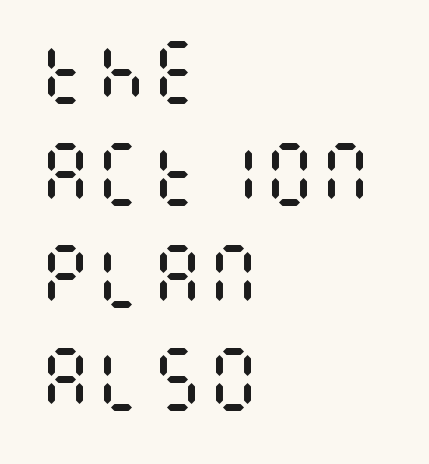
If you measured baseline to baseline, you'd find a middling distance. Heaviness? Minimal to ordinary, like unemphasized prose. A roman cut, with each character standing at attention. No word sits above an underline. Tracking here is standard; glyphs follow each other at the usual distance.
